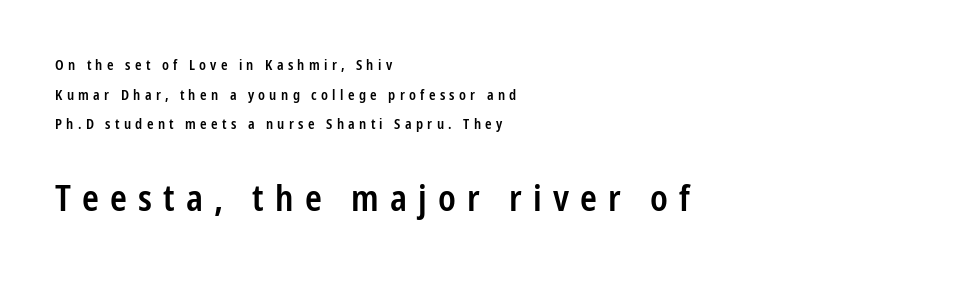
The image shows 36 px semibold, condensed sans-serif type, upright; set left-aligned, loose line spacing (2.11x), unusually wide letter spacing (+0.31 em), not underlined; the second (bottom) block is 2.57x larger; low stroke contrast and a medium x-height.
